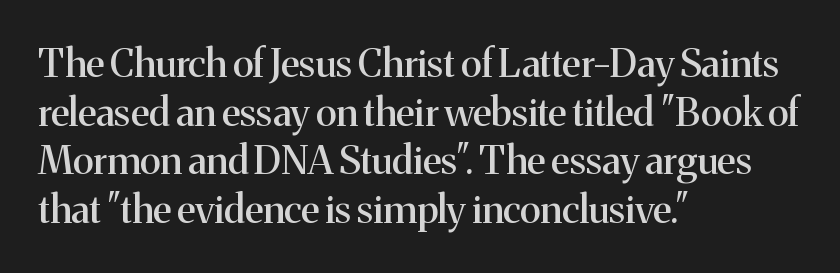
{"serif": "yes", "italic": "no", "width": "normal", "stroke_contrast": "medium", "x_height": "medium", "monospaced": "no", "underline": "no", "align": "left", "line_spacing": "normal", "line_spacing_ratio": 1.25, "letter_spacing": "normal", "letter_spacing_em": 0.0, "glyph_px": 39}
